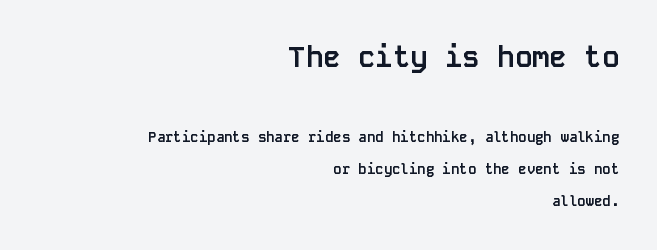
Bigger letters appear in the top chunk; the bottom chunk is reduced. Ordinary non-slanted type is in use. Fixed-width glyphs throughout — classic coding-font behaviour. A dark, heavy texture on the line: the type is bold. Are there feet on the stems? There aren't — it's a sans. Just letters on the line, the space beneath them empty.
